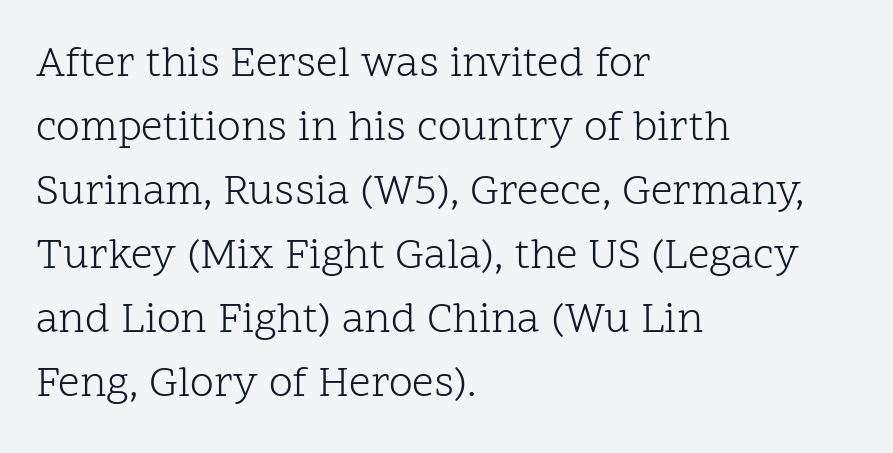
In terms of letterform style, serifs are clearly present. A typesetter would mark this as roman, not italic. Letter spacing: default. If you measured baseline to baseline, you'd find a middling distance.
